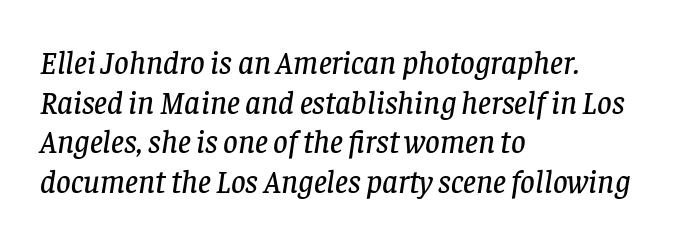
Q: Is the text italic (slanted)? A: Yes, it leans right by about 8 degrees.
Q: Is the typeface a serif or a sans-serif typeface? A: Serif.
Q: Is the text underlined? A: No.
Q: How is the paragraph aligned? A: Left-aligned.
Q: Is the spacing between letters normal or unusually wide? A: Normal.
Q: Width (condensed, normal, or wide)? A: Normal.
Q: Stroke contrast? A: Low.
Q: x-height? A: Large.
Q: Monospaced? A: No.
